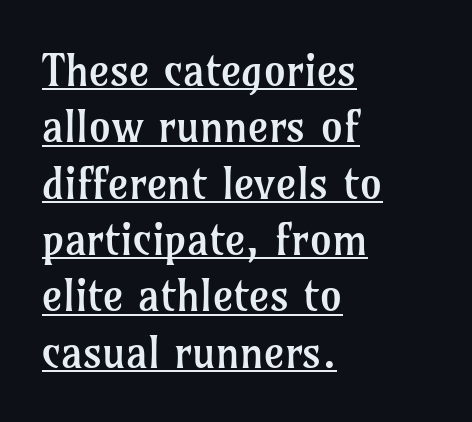
Posture: straight, roman, zero tilt. Is the block centered? No — it sits flush against the left margin. The letterforms sit at book weight or below. Quick note: underline on. The gaps between neighbouring characters are ordinary and unremarkable.
